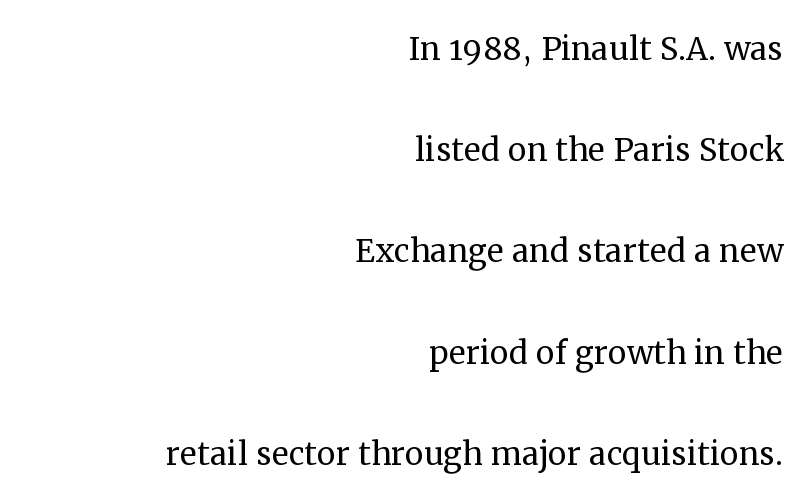
These lines were composed using upright roman letters. The letters carry serifs — small finishing strokes at the ends of their stems. Line endings align vertically; line beginnings do not. A typesetter would call this proportional, since set widths differ per character. Only glyphs here, with clear space below each row. Bold? No — there's no thickening of the strokes.
